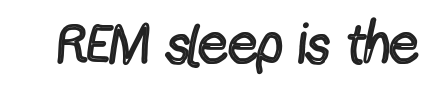
Q: Is the text bold? A: No.
Q: Is the typeface a serif or a sans-serif typeface? A: Sans-serif.
Q: Is the text underlined? A: No.
Q: Is the spacing between letters normal or unusually wide? A: Normal.
Q: Width (condensed, normal, or wide)? A: Condensed.
Q: x-height? A: Medium.
Q: Monospaced? A: No.
